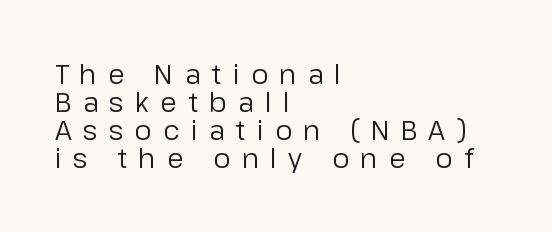
Upright lettering throughout. Observe the wide spacing: letters keep a clear distance from each other. Any mark beneath the type? The region is blank. Weight: regular or lighter. Does the copy run flush right? No — it runs flush left. The rendering uses a small line-height, squeezing the rows.
